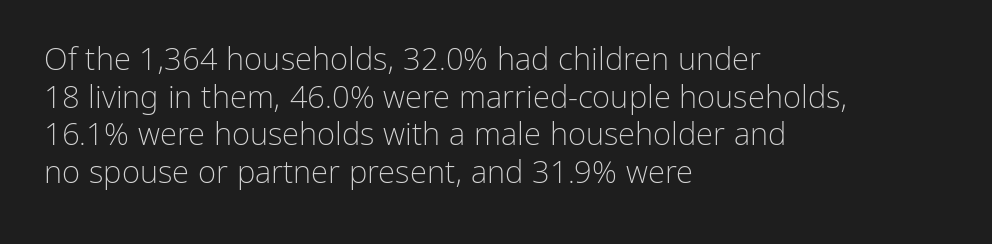
The image shows 31 px light sans-serif type, upright; set left-aligned, line spacing 1.21x, normal letter spacing, not underlined; low stroke contrast and a medium x-height.
